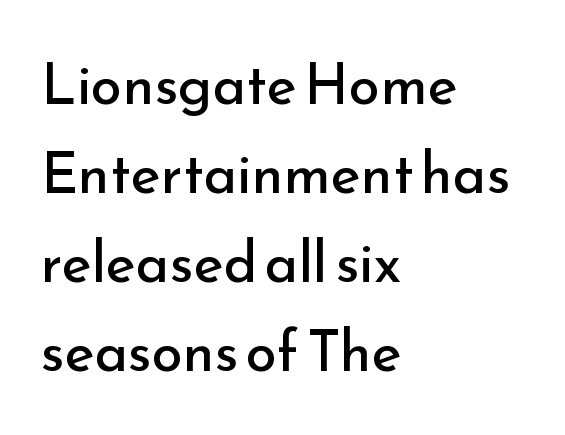
Q: Is the text bold? A: No.
Q: Is the text italic (slanted)? A: No, it is upright.
Q: Is the typeface a serif or a sans-serif typeface? A: Sans-serif.
Q: Is the text underlined? A: No.
Q: How is the paragraph aligned? A: Left-aligned.
Q: Is the spacing between letters normal or unusually wide? A: Normal.
Q: Is the spacing between lines tight, normal or loose? A: Normal.
Q: Width (condensed, normal, or wide)? A: Normal.
Q: Stroke contrast? A: Low.
Q: x-height? A: Small.
Q: Monospaced? A: No.
